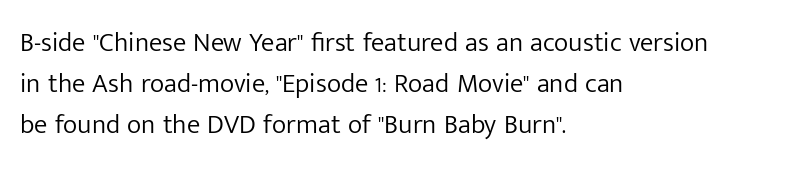
The image shows 27 px text type, upright; set left-aligned, normal line spacing (1.52x), normal letter spacing, not underlined.
